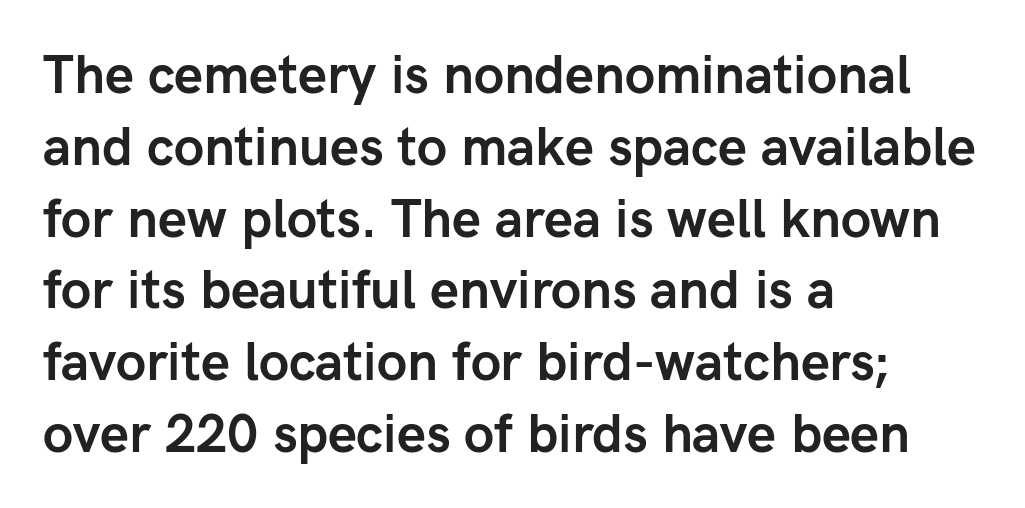
No extra tracking has been applied to these lines. Reading down the column, the eye jumps a familiar distance to each next line. The paragraph has a hard left edge and a soft right edge. Rendered with straight, roman letterforms.
